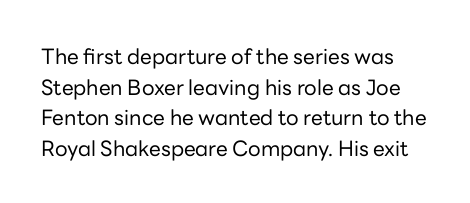
{"italic": "no", "bold": "no", "underline": "no", "line_spacing": "normal", "line_spacing_ratio": 1.46, "letter_spacing": "normal", "letter_spacing_em": 0.0, "glyph_px": 21}
